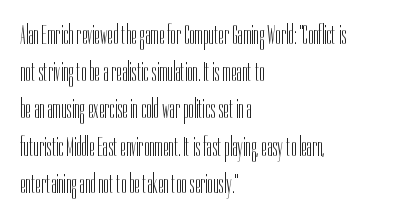
The image shows 28 px light, condensed sans-serif type, upright; set left-aligned, normal line spacing (1.33x), normal letter spacing, not underlined; low stroke contrast and a medium x-height.
